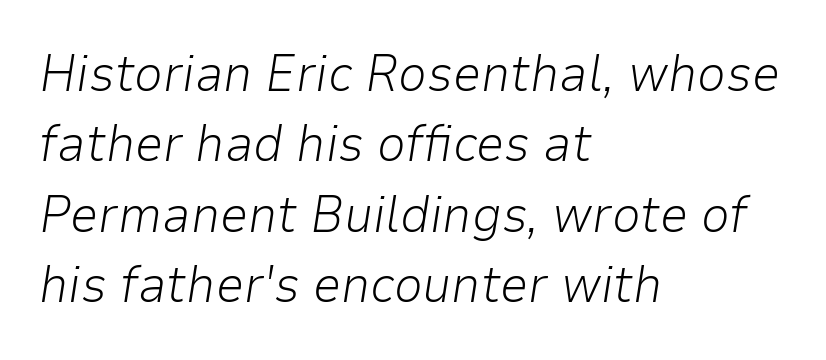
Notice how descenders clear the ascenders below comfortably — that's standard leading. This sample has the flowing, uneven cadence of proportional lettering. Glance below the letters and you will spot only blank space. Think standard paragraph weight, or any step lighter than that. Observe the ordinary spacing: letters are neighbours, not strangers.
